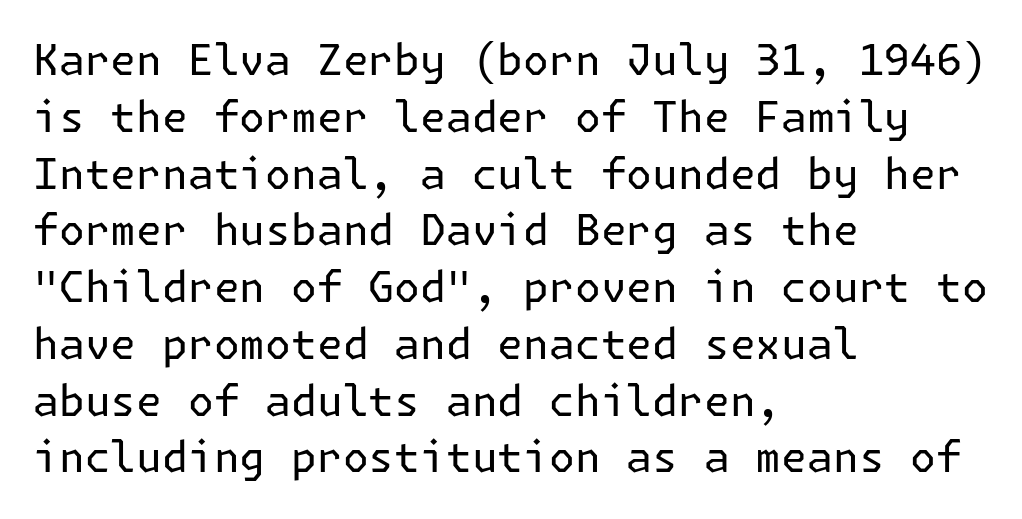
The rendering shows plain stroke endings on the letterforms — a sans-serif design. Each new line begins a customary step beneath the previous one. Is the letter spacing exaggerated? No — it looks like the ordinary default. The rag falls on the right side of this text block. Heft: none added — not bold.
